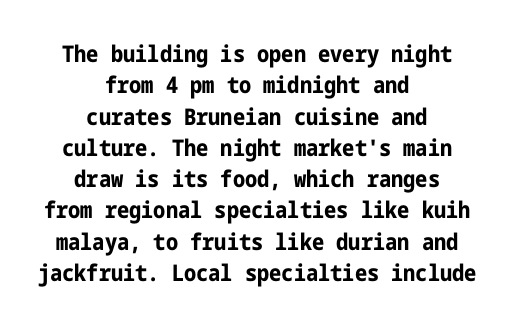
Notice how descenders clear the ascenders below comfortably — that's standard leading. Nobody touched the tracking dial on this one. Ascenders rise straight up at ninety degrees. Beneath every word, the page is bare.
